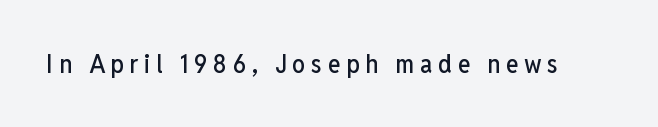
If you drew a line through each stem, it would be perfectly vertical. Inter-character spacing is expanded well beyond the font's built-in metrics. Each row of text sits above clean, open space.
